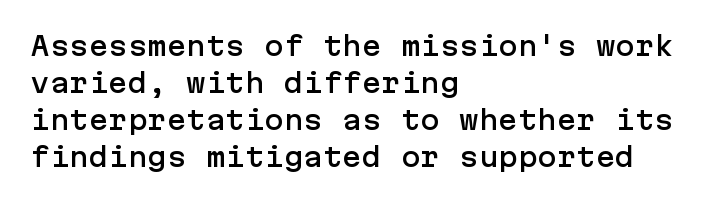
Inter-character spacing is left at the font's built-in metrics. Bare-footed words on every line. Every stem runs plumb, perpendicular to the baseline. Line spacing here is normal. Every row of glyphs begins at an identical x-position on the left.
